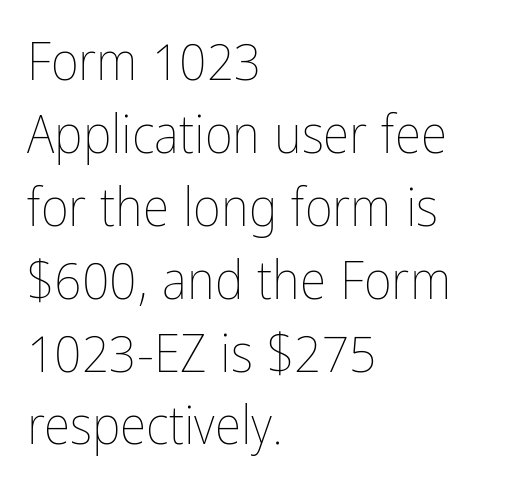
{"italic": "no", "bold": "no", "weight": "thin", "width": "condensed", "stroke_contrast": "low", "x_height": "medium", "monospaced": "no", "underline": "no", "align": "left", "line_spacing": "normal", "line_spacing_ratio": 1.35, "letter_spacing": "normal", "letter_spacing_em": 0.0, "glyph_px": 54}
